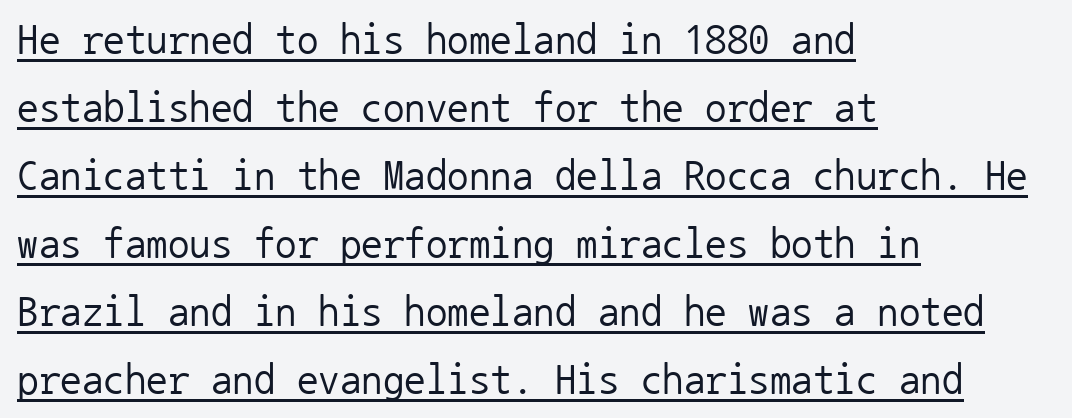
This sample uses an upright cut, with every glyph sitting square on the baseline. Stems here are at most as thick as an everyday book face. The passage shown is typed in a monospace face where columns stay perfectly aligned. Rows of type keep a routine distance in the vertical direction.
